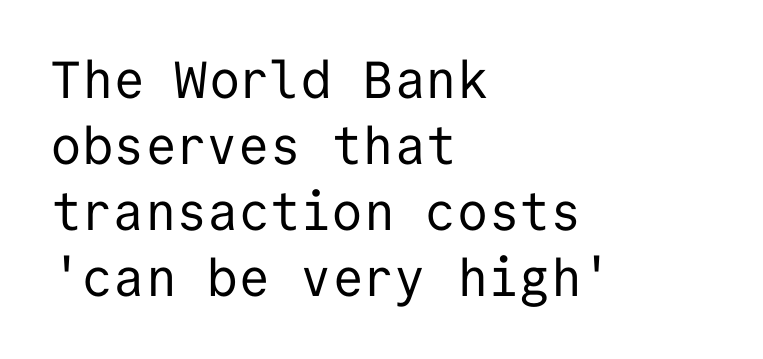
Q: Is the text bold? A: No.
Q: Is the text italic (slanted)? A: No, it is upright.
Q: Is the typeface a serif or a sans-serif typeface? A: Sans-serif.
Q: Is the text underlined? A: No.
Q: How is the paragraph aligned? A: Left-aligned.
Q: Is the spacing between letters normal or unusually wide? A: Normal.
Q: Is the spacing between lines tight, normal or loose? A: Normal.
Q: Width (condensed, normal, or wide)? A: Normal.
Q: Stroke contrast? A: Low.
Q: x-height? A: Medium.
Q: Monospaced? A: Yes.
